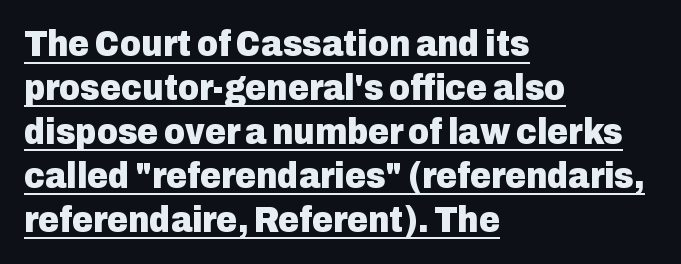
You can see a thin bar hugging the bottom of the glyphs. You can tell from the bare stems that sans-serif type was used. Ascenders rise straight up at ninety degrees. Here the designer chose a conventional face with non-uniform glyph widths. The rendering keeps characters at their native spacing. Strong, thick strokes mark this as bold type.
